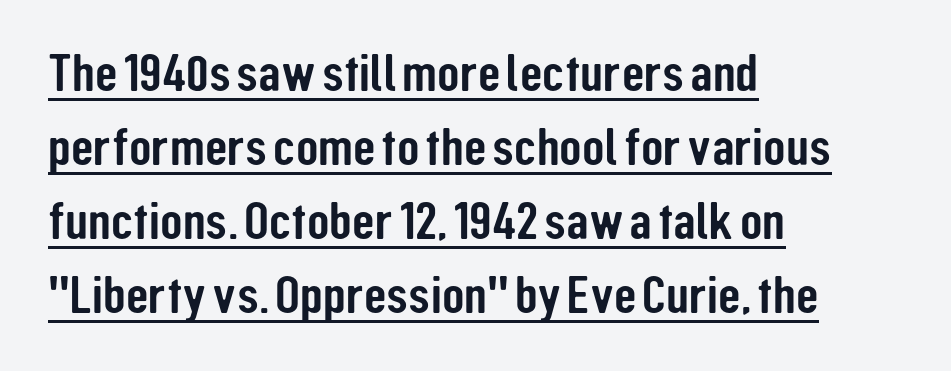
The passage shown has conventional tracking throughout. Examine the stroke ends and you'll find no serifs. This is roman type, the default non-slanted kind. Normally led — the rows are evenly, conventionally spaced.
